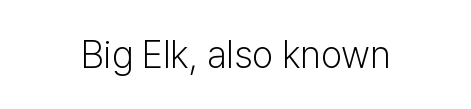
{"serif": "no", "italic": "no", "bold": "no", "weight": "light", "width": "normal", "stroke_contrast": "low", "x_height": "medium", "monospaced": "no", "underline": "no", "letter_spacing": "normal", "letter_spacing_em": 0.0, "glyph_px": 38}
